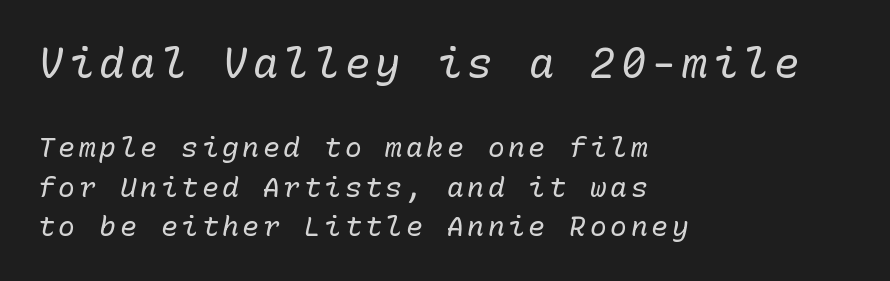
The image shows 42 px regular-weight type, italic (leaning right), monospaced; set left-aligned, normal line spacing (1.4x), not underlined; the first (top) block is 1.5x larger; low stroke contrast and a medium x-height.
